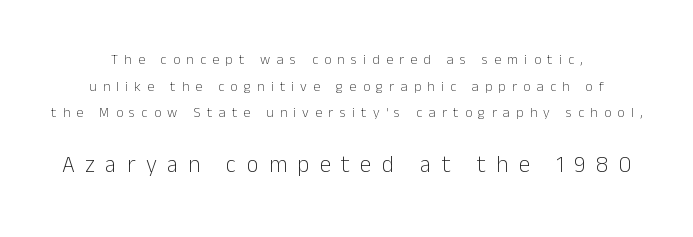
Q: Is the text bold? A: No.
Q: Is the text italic (slanted)? A: No, it is upright.
Q: Is the text underlined? A: No.
Q: Is the spacing between letters normal or unusually wide? A: Unusually wide.
Q: Is the spacing between lines tight, normal or loose? A: Loose.
Q: Which block of text is set in a larger size, the first (top) or the second (bottom)? A: The second (bottom) one.
